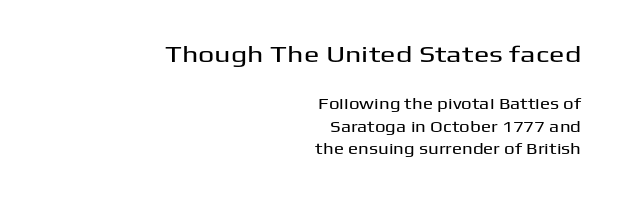
Q: Is the text italic (slanted)? A: No, it is upright.
Q: Is the text underlined? A: No.
Q: How is the paragraph aligned? A: Right-aligned.
Q: Is the spacing between letters normal or unusually wide? A: Normal.
Q: Is the spacing between lines tight, normal or loose? A: Normal.
Q: Which block of text is set in a larger size, the first (top) or the second (bottom)? A: The first (top) one.
